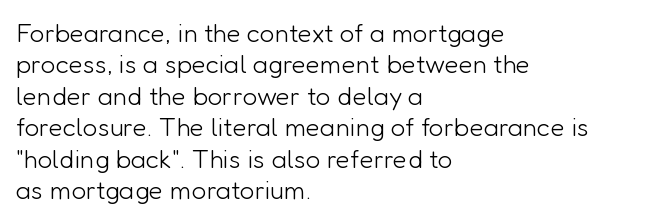
Q: Is the text bold? A: No.
Q: Is the text italic (slanted)? A: No, it is upright.
Q: Is the text underlined? A: No.
Q: How is the paragraph aligned? A: Left-aligned.
Q: Is the spacing between letters normal or unusually wide? A: Normal.
